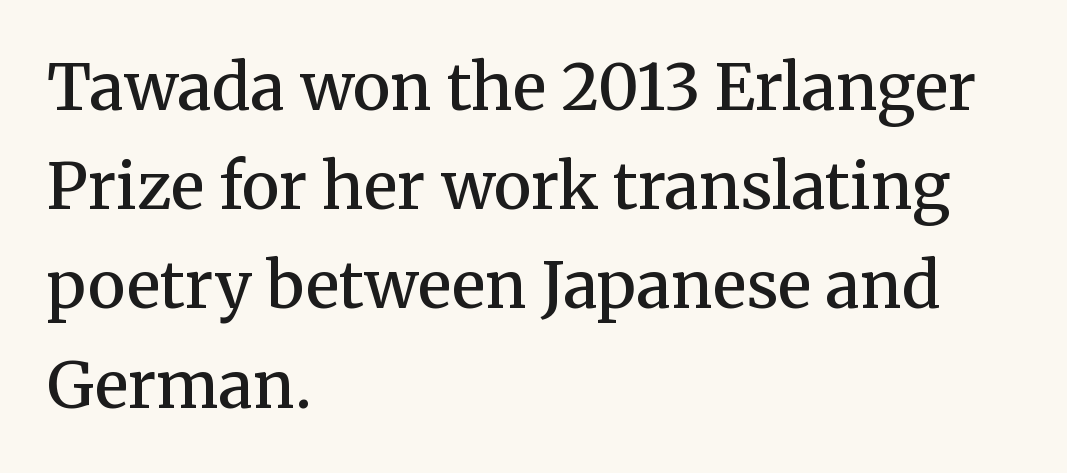
Q: Is the text bold? A: Semi-bold.
Q: Is the text italic (slanted)? A: No, it is upright.
Q: Is the typeface a serif or a sans-serif typeface? A: Serif.
Q: Is the text underlined? A: No.
Q: How is the paragraph aligned? A: Left-aligned.
Q: Is the spacing between letters normal or unusually wide? A: Normal.
Q: Is the spacing between lines tight, normal or loose? A: Normal.
Q: Width (condensed, normal, or wide)? A: Normal.
Q: Stroke contrast? A: Medium.
Q: x-height? A: Medium.
Q: Monospaced? A: No.
